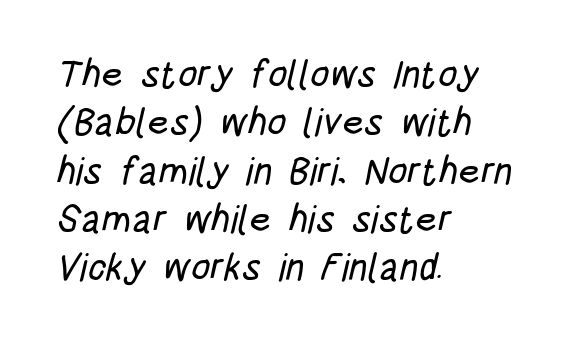
Does extra space separate the letters? No, they use regular spacing. Grotesque or geometric, the face here clearly has no serifs. Layout note: lines flush left. Varying glyph widths throughout — classic text-font behaviour. The foot of each line stays bare and open.
